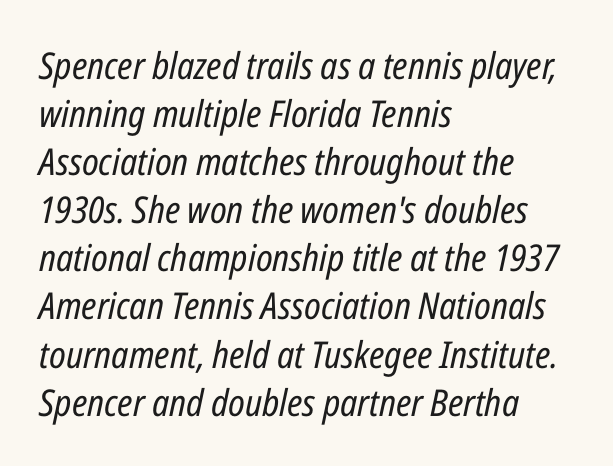
{"italic": "yes", "lean": "right", "slant_degrees": 12, "bold": "no", "weight": "regular", "width": "condensed", "stroke_contrast": "low", "x_height": "medium", "monospaced": "no", "underline": "no", "align": "left", "line_spacing": "normal", "line_spacing_ratio": 1.3, "letter_spacing": "normal", "letter_spacing_em": 0.0, "glyph_px": 37}
